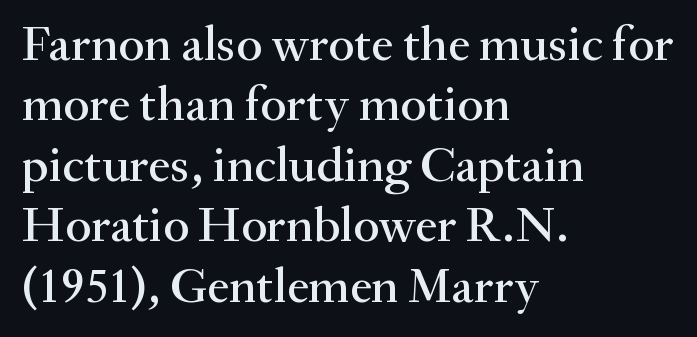
This sample uses an upright cut, with every glyph sitting square on the baseline. Horizontally, the lines are justified to the leading edge only. Glyph-to-glyph distance matches everyday printed text. The glyphs are unaccompanied by any horizontal stroke below them.
